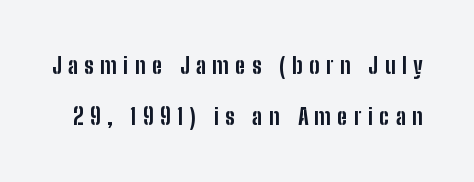
{"italic": "no", "bold": "yes", "underline": "no", "line_spacing": "loose", "line_spacing_ratio": 2.23, "letter_spacing": "wide", "letter_spacing_em": 0.28, "glyph_px": 23}
